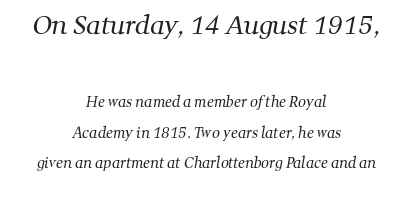
Bare-footed words on every line. If you measured baseline to baseline, you'd find a long distance. The lines in this sample share a center point and differ in where they start and stop. The earlier block is typeset at a bigger size than the later block.
